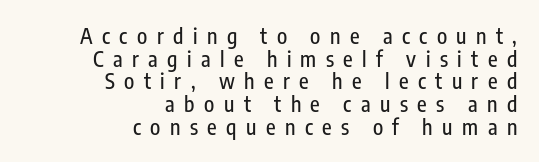
Q: Is the text italic (slanted)? A: No, it is upright.
Q: Is the text underlined? A: No.
Q: How is the paragraph aligned? A: Right-aligned.
Q: Is the spacing between letters normal or unusually wide? A: Unusually wide.
Q: Is the spacing between lines tight, normal or loose? A: Tight.
